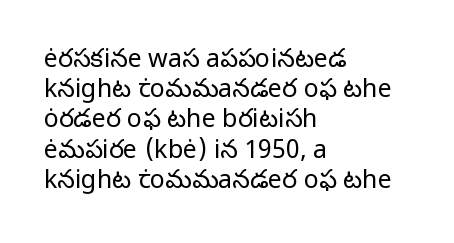
The image shows 25 px text type, upright; set left-aligned, line spacing 1.21x, normal letter spacing, not underlined.
